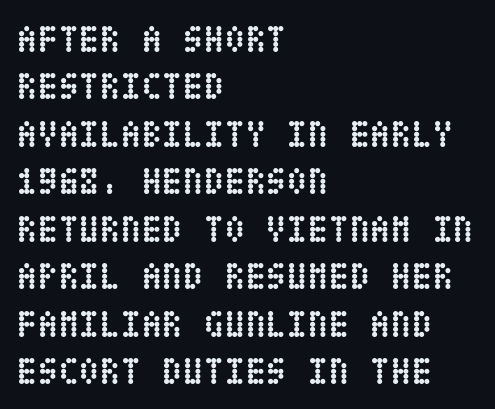
Q: Is the text bold? A: Yes.
Q: Is the text italic (slanted)? A: No, it is upright.
Q: Is the text underlined? A: No.
Q: How is the paragraph aligned? A: Left-aligned.
Q: Is the spacing between letters normal or unusually wide? A: Normal.
Q: Is the spacing between lines tight, normal or loose? A: Normal.
Q: Width (condensed, normal, or wide)? A: Condensed.
Q: Stroke contrast? A: Low.
Q: x-height? A: Large.
